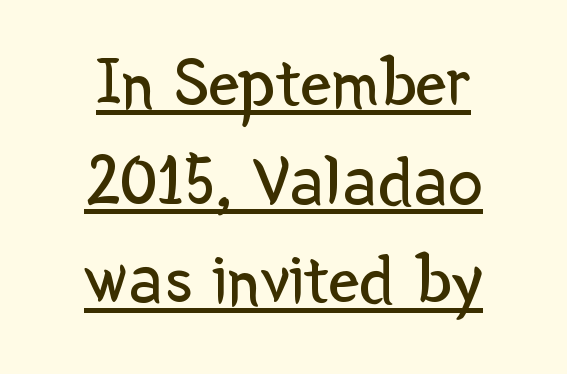
{"serif": "no", "italic": "no", "bold": "no", "weight": "regular", "width": "normal", "stroke_contrast": "low", "x_height": "medium", "monospaced": "no", "underline": "yes", "align": "center", "line_spacing": "normal", "line_spacing_ratio": 1.41, "letter_spacing": "normal", "letter_spacing_em": 0.0, "glyph_px": 70}
